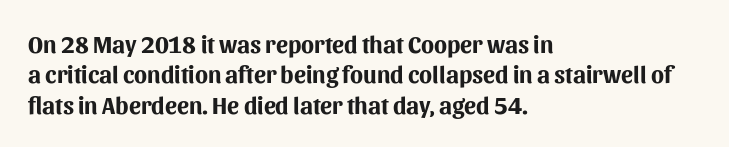
Q: Is the text bold? A: Yes.
Q: Is the text italic (slanted)? A: No, it is upright.
Q: Is the text underlined? A: No.
Q: How is the paragraph aligned? A: Left-aligned.
Q: Is the spacing between letters normal or unusually wide? A: Normal.
Q: Is the spacing between lines tight, normal or loose? A: Normal.
